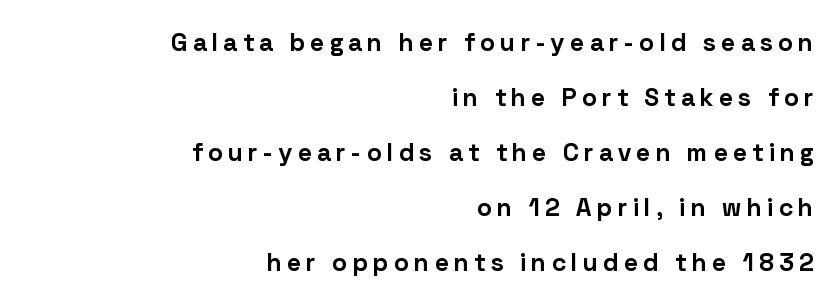
Type without underlining. Where is the straight margin? On the right. Honestly, the letter spacing is so wide it's the main thing you notice. Horizontal bands of white between lines are thick stripes. Strokes here are thick enough to call this a true bold.
